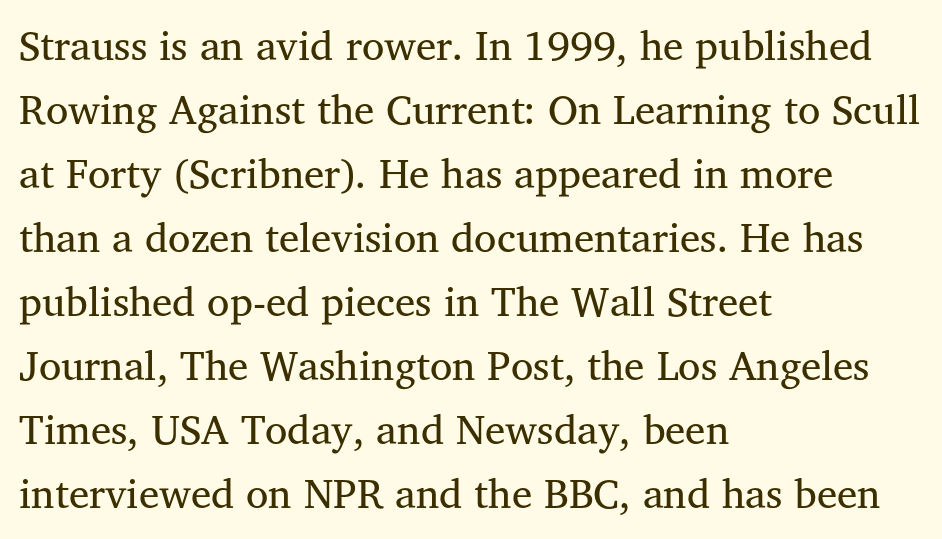
The image shows 41 px regular-weight serif type, upright; set left-aligned, normal line spacing (1.56x), normal letter spacing, not underlined; medium stroke contrast and a medium x-height.
